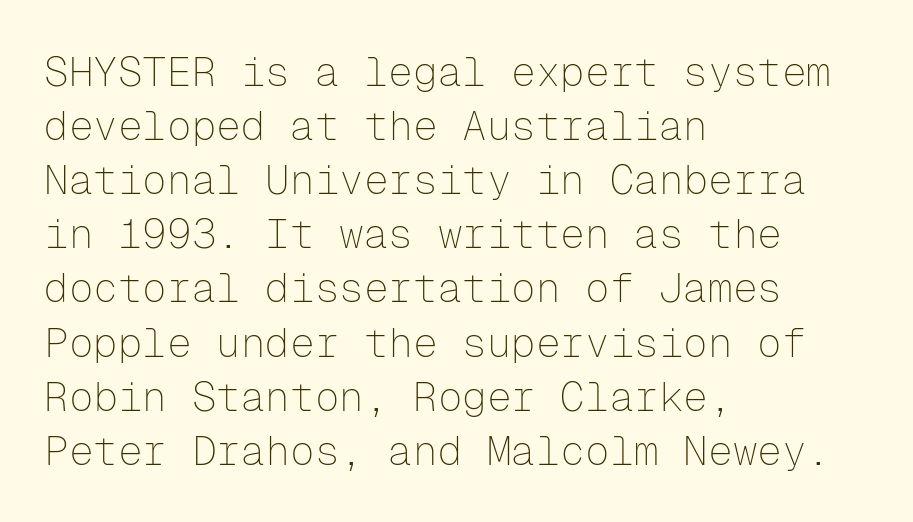
{"serif": "no", "italic": "no", "bold": "no", "weight": "thin", "width": "normal", "stroke_contrast": "low", "x_height": "medium", "monospaced": "yes", "underline": "no", "align": "left", "line_spacing": "normal", "line_spacing_ratio": 1.32, "letter_spacing": "normal", "letter_spacing_em": 0.0, "glyph_px": 41}
